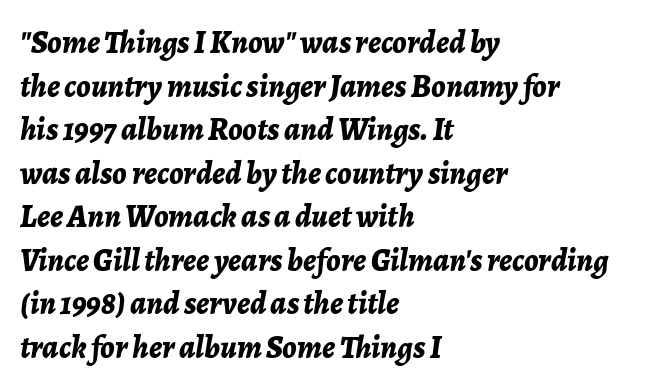
Q: Is the text bold? A: Yes.
Q: Is the text italic (slanted)? A: Yes, it leans right by about 7 degrees.
Q: Is the text underlined? A: No.
Q: How is the paragraph aligned? A: Left-aligned.
Q: Is the spacing between letters normal or unusually wide? A: Normal.
Q: Is the spacing between lines tight, normal or loose? A: Normal.
Q: Width (condensed, normal, or wide)? A: Normal.
Q: Stroke contrast? A: Low.
Q: x-height? A: Medium.
Q: Monospaced? A: No.
